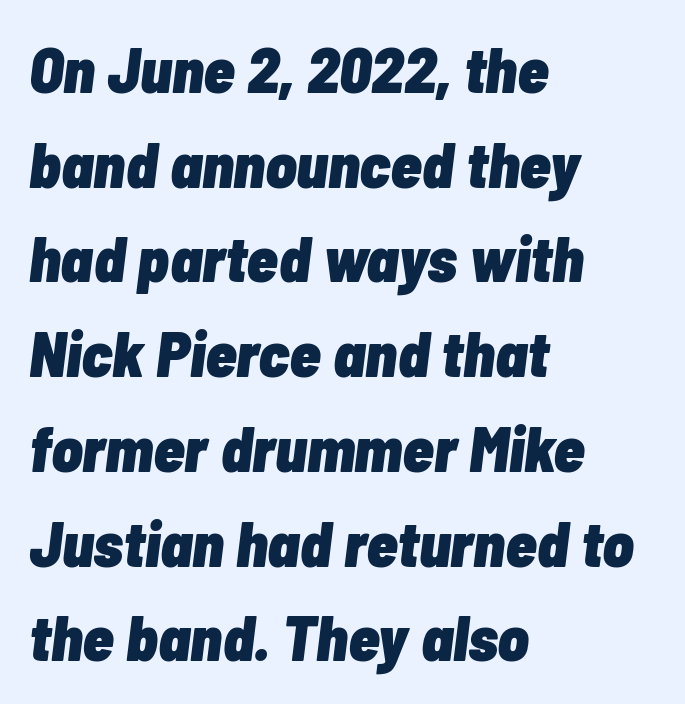
Style check: oblique. A bare baseline throughout the passage. The rendering anchors every line to the left-hand side. Character widths vary here, with narrow letters taking less room than wide ones.
